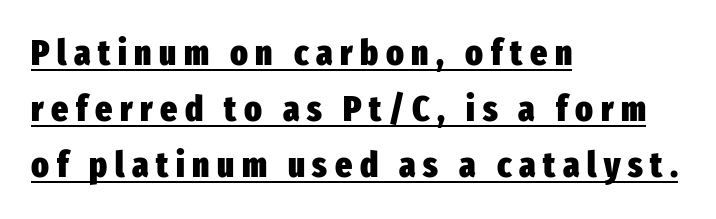
{"serif": "no", "italic": "no", "bold": "yes", "weight": "heavy", "width": "condensed", "stroke_contrast": "low", "x_height": "medium", "monospaced": "no", "underline": "yes", "align": "left", "line_spacing": "normal", "line_spacing_ratio": 1.56, "letter_spacing": "wide", "letter_spacing_em": 0.21, "glyph_px": 36}
